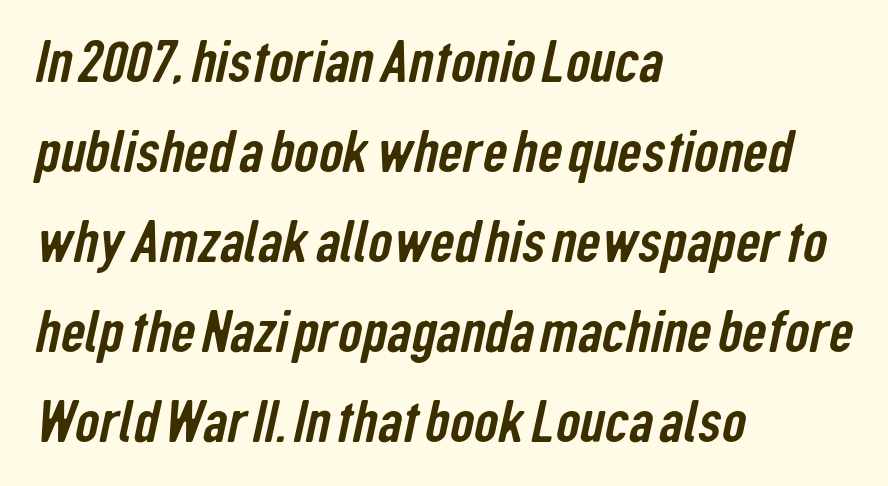
{"serif": "no", "width": "condensed", "stroke_contrast": "low", "x_height": "medium", "monospaced": "no", "underline": "no", "align": "left", "line_spacing": "normal", "line_spacing_ratio": 1.5, "letter_spacing": "normal", "letter_spacing_em": 0.0, "glyph_px": 60}
